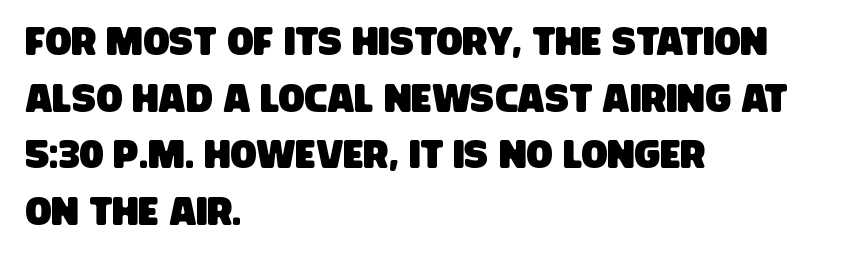
{"serif": "no", "width": "condensed", "stroke_contrast": "low", "x_height": "large", "monospaced": "no", "underline": "no", "align": "left", "line_spacing": "normal", "line_spacing_ratio": 1.45, "letter_spacing": "normal", "letter_spacing_em": 0.0, "glyph_px": 39}
